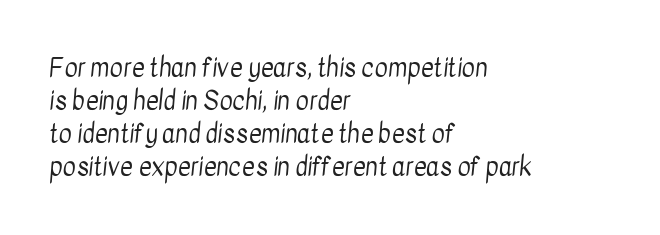
Quick note: underline off. This sample keeps an unexceptional amount of space between lines. Vertical stems look standard width or narrower in stroke. Letter spacing: default.
